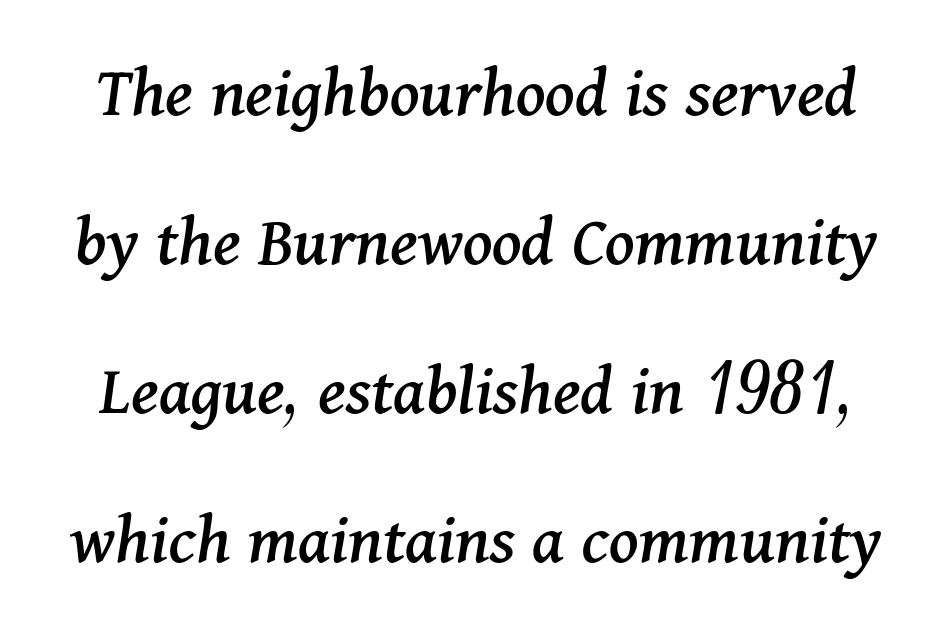
Is this a fixed-width face? No — the glyphs have proportional, varying widths. Is this a sans? No — the strokes have serifs. In terms of leading, this rendering errs on the spacious side. No extra tracking has been applied to these lines.
